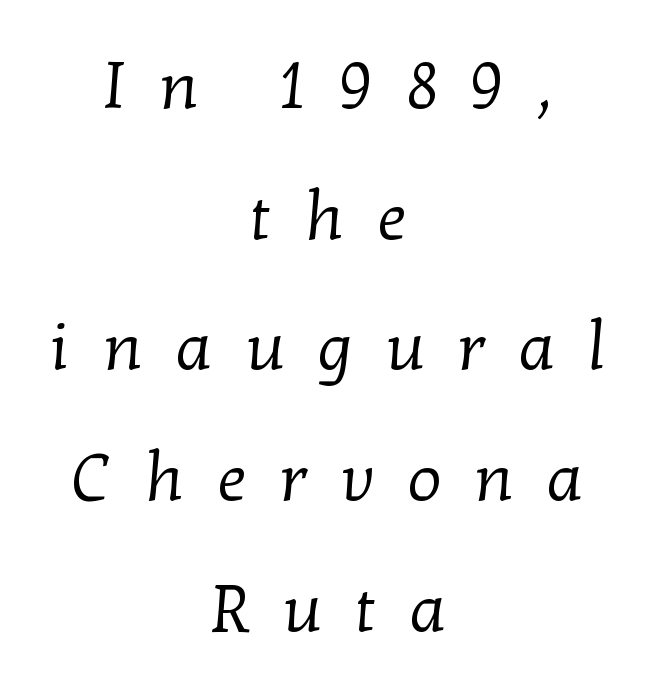
{"serif": "yes", "bold": "no", "weight": "regular", "width": "normal", "stroke_contrast": "low", "x_height": "medium", "monospaced": "no", "underline": "no", "align": "center", "line_spacing": "loose", "line_spacing_ratio": 1.98, "letter_spacing": "wide", "letter_spacing_em": 0.5, "glyph_px": 66}
